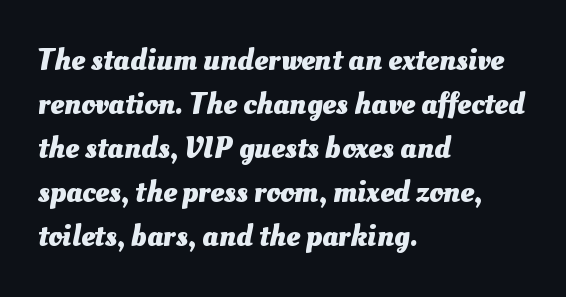
{"bold": "yes", "weight": "heavy", "width": "normal", "stroke_contrast": "medium", "x_height": "small", "monospaced": "no", "underline": "no", "align": "left", "line_spacing": "normal", "line_spacing_ratio": 1.42, "letter_spacing": "normal", "letter_spacing_em": 0.0, "glyph_px": 31}
